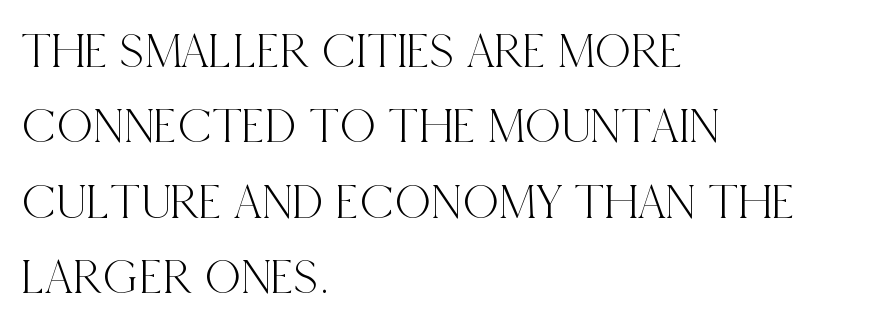
Q: Is the text italic (slanted)? A: No, it is upright.
Q: Is the typeface a serif or a sans-serif typeface? A: Serif.
Q: Is the text underlined? A: No.
Q: How is the paragraph aligned? A: Left-aligned.
Q: Is the spacing between letters normal or unusually wide? A: Normal.
Q: Is the spacing between lines tight, normal or loose? A: Normal.
Q: Width (condensed, normal, or wide)? A: Condensed.
Q: x-height? A: Large.
Q: Monospaced? A: No.
